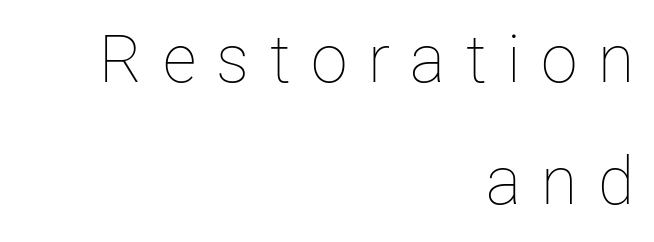
The tracking jumps out immediately: characters are airy and widely separated. The passage is arranged like a letterhead date or caption credit — flush right. The typeface has the unassuming heft of standard copy or less. These lines were composed using upright roman letters. Here the designer chose a conventional face with non-uniform glyph widths.
